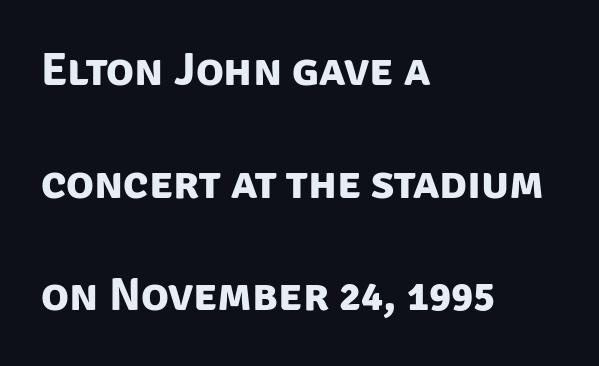
The image shows 46 px bold sans-serif type; set left-aligned, loose line spacing (2.45x), normal letter spacing, not underlined; low stroke contrast and a large x-height.
